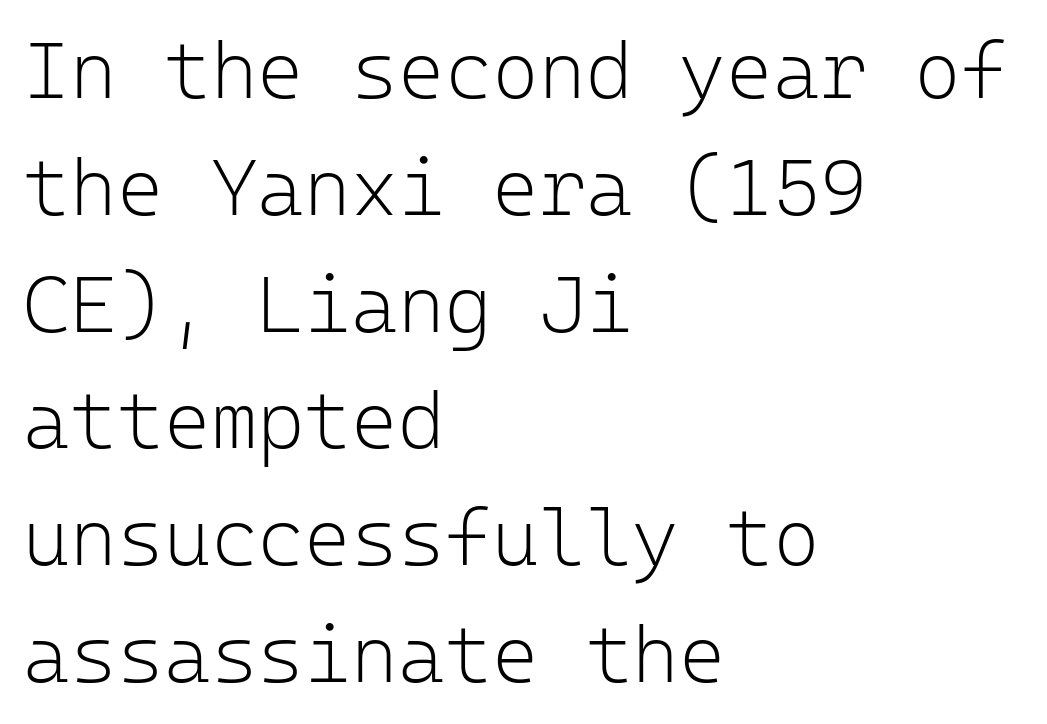
The string is rendered with underlining switched off. Spacing verdict: monospaced, one width for all characters. Stroke thickness stays within the range of a standard reading face or lighter. Compared with typical paragraphs, the rows here are spaced about the same. Students, note that the glyphs here touch the page at normal intervals. One-word summary of the alignment: left.
